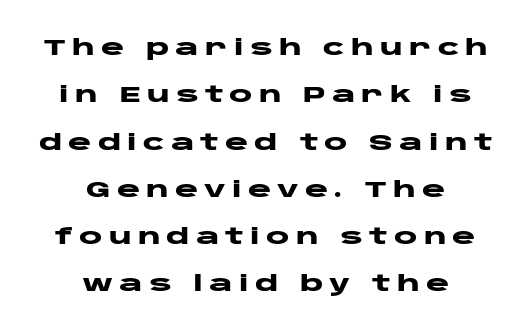
{"italic": "no", "bold": "yes", "underline": "no", "align": "center", "line_spacing": "loose", "line_spacing_ratio": 2.15, "letter_spacing": "wide", "letter_spacing_em": 0.28, "glyph_px": 22}
